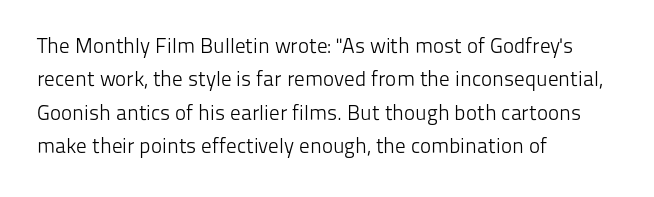
Q: Is the text bold? A: No.
Q: Is the text italic (slanted)? A: No, it is upright.
Q: Is the text underlined? A: No.
Q: How is the paragraph aligned? A: Left-aligned.
Q: Is the spacing between letters normal or unusually wide? A: Normal.
Q: Is the spacing between lines tight, normal or loose? A: Normal.
